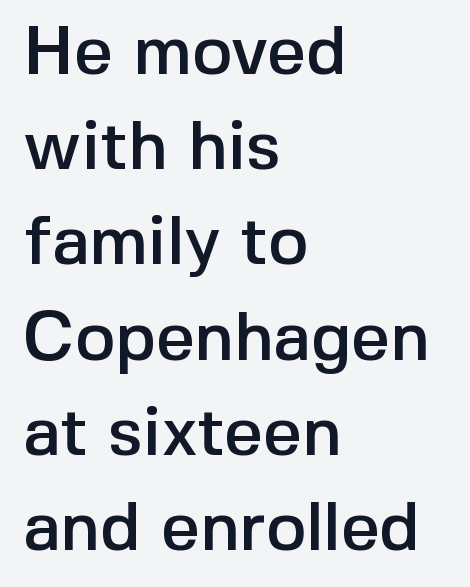
{"serif": "no", "italic": "no", "width": "normal", "x_height": "medium", "monospaced": "no", "underline": "no", "align": "left", "line_spacing": "normal", "line_spacing_ratio": 1.4, "letter_spacing": "normal", "letter_spacing_em": 0.0, "glyph_px": 68}
